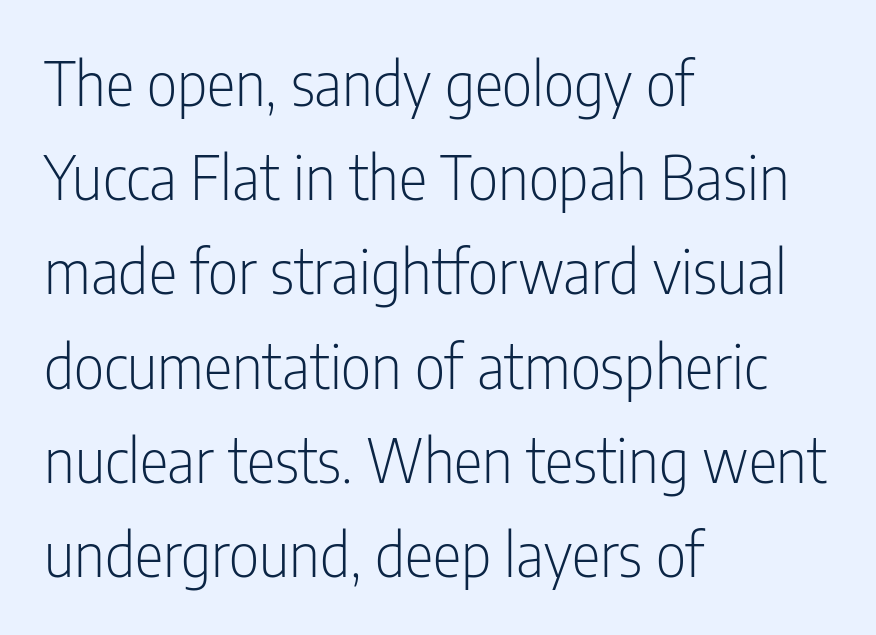
The image shows 60 px light, condensed sans-serif type, upright; set left-aligned, normal line spacing (1.57x), normal letter spacing, not underlined; low stroke contrast and a medium x-height.
